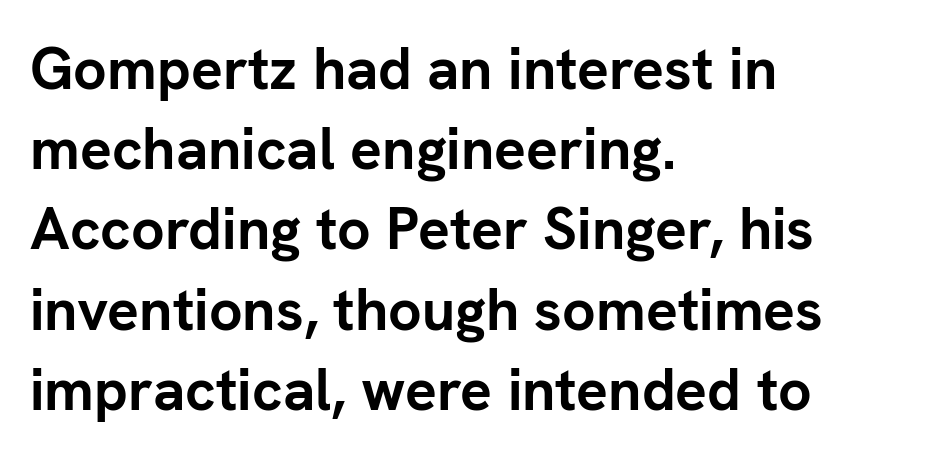
{"serif": "no", "italic": "no", "bold": "yes", "weight": "semibold", "width": "normal", "stroke_contrast": "low", "x_height": "medium", "monospaced": "no", "underline": "no", "align": "left", "line_spacing": "normal", "line_spacing_ratio": 1.36, "letter_spacing": "normal", "letter_spacing_em": 0.0, "glyph_px": 59}
